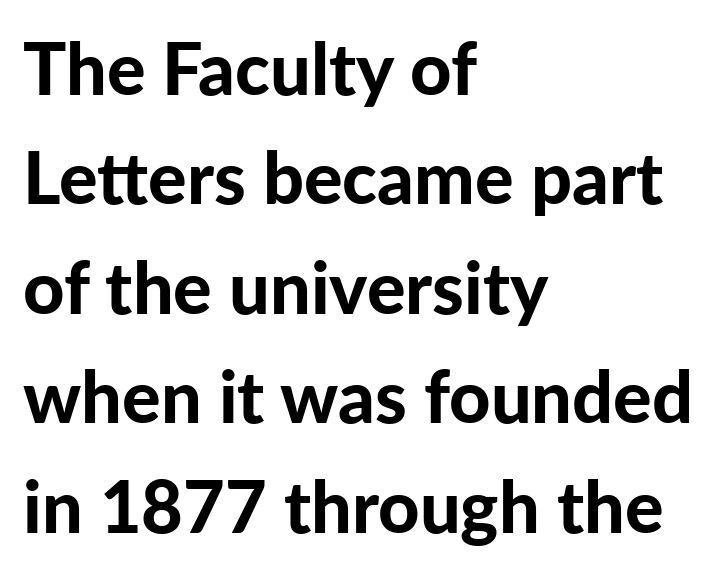
A classic flush-left, rag-right setting is used for this passage. This sample uses an upright cut, with every glyph sitting square on the baseline. Pretty heavy lettering here — definitely bold. The words here are not underlined. Whoever set this chose a conventional vertical rhythm.
